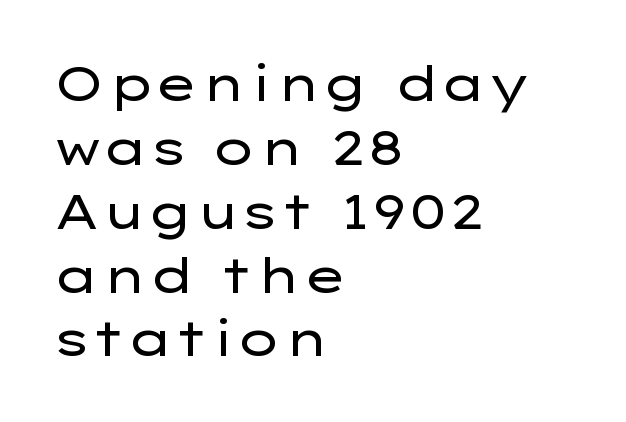
{"serif": "no", "italic": "no", "bold": "no", "weight": "regular", "width": "wide", "stroke_contrast": "low", "x_height": "medium", "monospaced": "no", "underline": "no", "align": "left", "line_spacing": "normal", "line_spacing_ratio": 1.33, "letter_spacing": "normal", "letter_spacing_em": 0.0, "glyph_px": 48}
